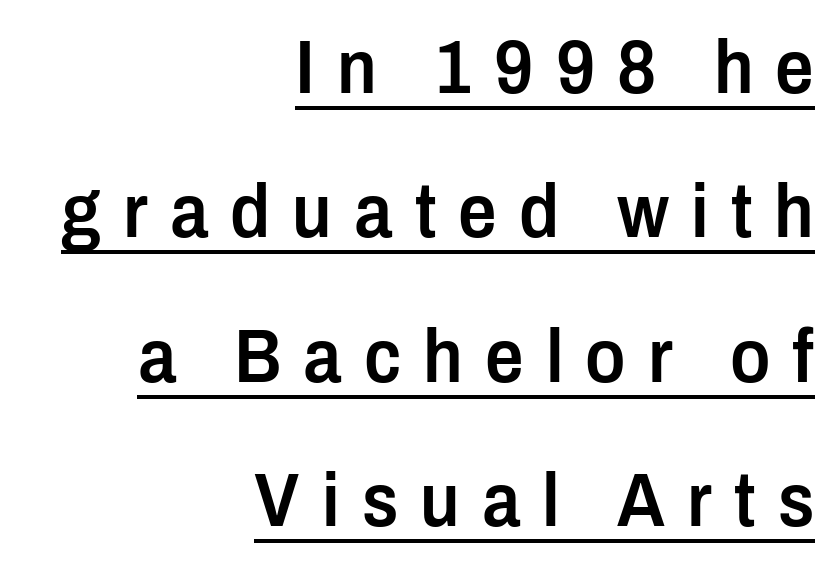
Note the varied advance widths — an 'i' is clearly narrower than an 'm'. What weight is shown? A semibold, between regular and bold. This rendering widens character spacing well past its baseline value. What kind of face is this? One without serifs — a sans. Typeset ragged left — the right edge is the straight one. Underlined type.
